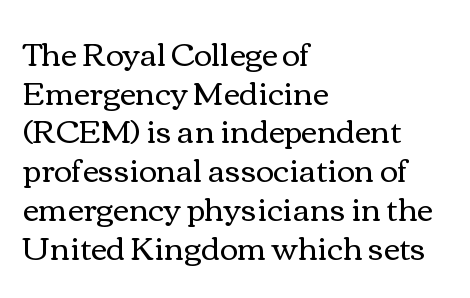
{"italic": "no", "bold": "no", "weight": "regular", "width": "wide", "stroke_contrast": "medium", "x_height": "medium", "monospaced": "no", "underline": "no", "align": "left", "line_spacing": "normal", "line_spacing_ratio": 1.25, "letter_spacing": "normal", "letter_spacing_em": 0.0, "glyph_px": 31}
